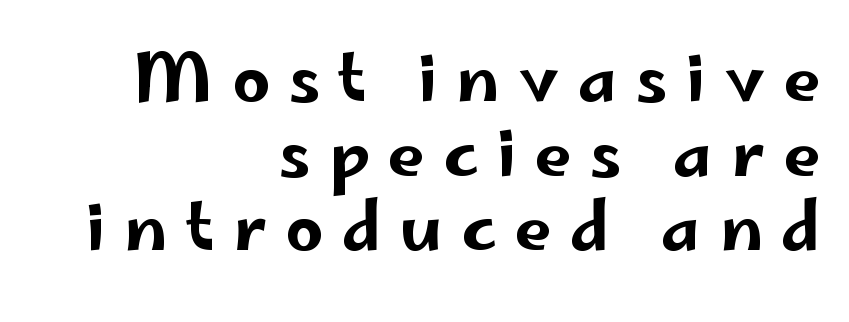
{"serif": "no", "italic": "no", "width": "wide", "stroke_contrast": "low", "x_height": "small", "monospaced": "no", "underline": "no", "align": "right", "line_spacing": "tight", "line_spacing_ratio": 1.13, "letter_spacing": "wide", "letter_spacing_em": 0.28, "glyph_px": 66}
